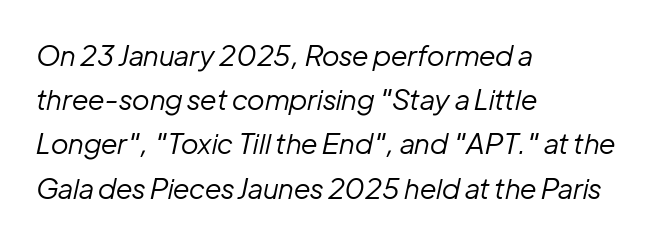
Q: Is the text bold? A: No.
Q: Is the text italic (slanted)? A: Yes, it leans right by about 12 degrees.
Q: Is the text underlined? A: No.
Q: How is the paragraph aligned? A: Left-aligned.
Q: Is the spacing between letters normal or unusually wide? A: Normal.
Q: Is the spacing between lines tight, normal or loose? A: Normal.
Q: Width (condensed, normal, or wide)? A: Normal.
Q: Stroke contrast? A: Low.
Q: x-height? A: Medium.
Q: Monospaced? A: No.
